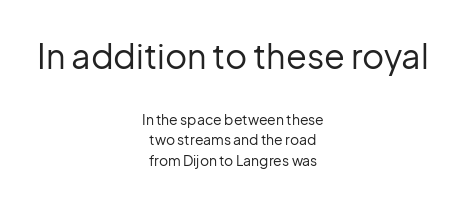
Visually, the top section dominates because its glyphs are scaled up. Compared with a flush-left layout, this one balances lines on the center instead. Regarding serifs, this sample does without them. Style check: upright. A light-to-regular cut is what we see here. The rendering uses a moderate line-height, typical for paragraphs.
